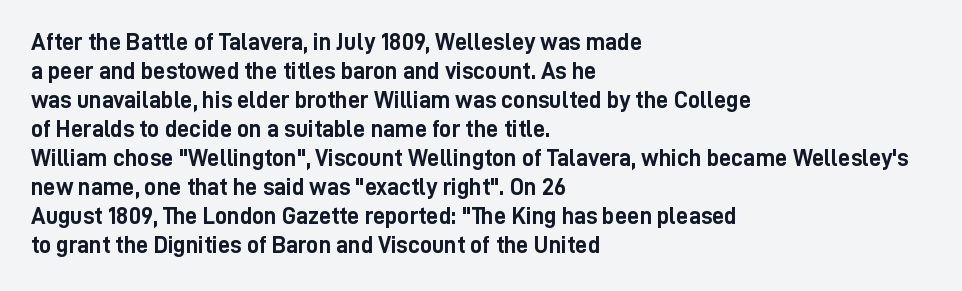
{"italic": "no", "bold": "yes", "underline": "no", "align": "left", "line_spacing_ratio": 1.21, "letter_spacing": "normal", "letter_spacing_em": 0.0, "glyph_px": 24}
